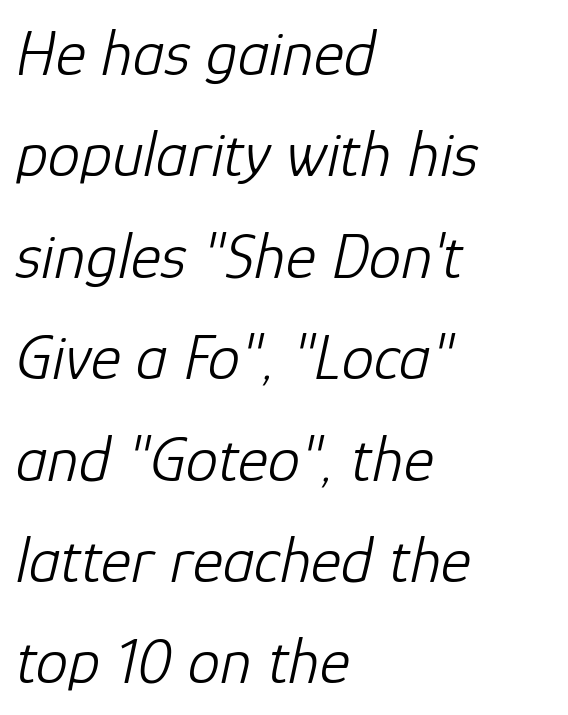
{"italic": "yes", "lean": "right", "slant_degrees": 12, "bold": "no", "weight": "light", "width": "normal", "stroke_contrast": "low", "x_height": "medium", "monospaced": "no", "underline": "no", "align": "left", "line_spacing": "normal", "line_spacing_ratio": 1.56, "letter_spacing": "normal", "letter_spacing_em": 0.0, "glyph_px": 65}
